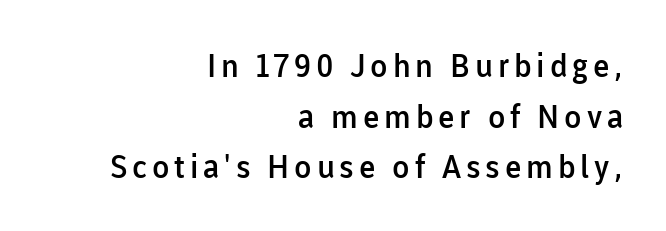
Q: Is the text bold? A: Semi-bold.
Q: Is the text italic (slanted)? A: No, it is upright.
Q: Is the typeface a serif or a sans-serif typeface? A: Sans-serif.
Q: Is the text underlined? A: No.
Q: How is the paragraph aligned? A: Right-aligned.
Q: Is the spacing between lines tight, normal or loose? A: Normal.
Q: Width (condensed, normal, or wide)? A: Normal.
Q: Stroke contrast? A: Low.
Q: x-height? A: Medium.
Q: Monospaced? A: No.
